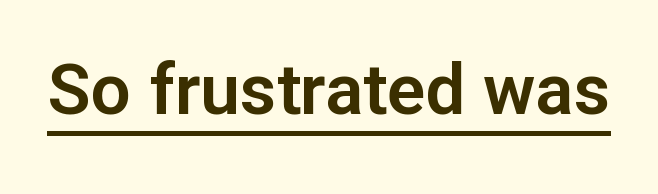
Q: Is the text italic (slanted)? A: No, it is upright.
Q: Is the typeface a serif or a sans-serif typeface? A: Sans-serif.
Q: Is the text underlined? A: Yes.
Q: Is the spacing between letters normal or unusually wide? A: Normal.
Q: Width (condensed, normal, or wide)? A: Normal.
Q: Stroke contrast? A: Low.
Q: x-height? A: Medium.
Q: Monospaced? A: No.
